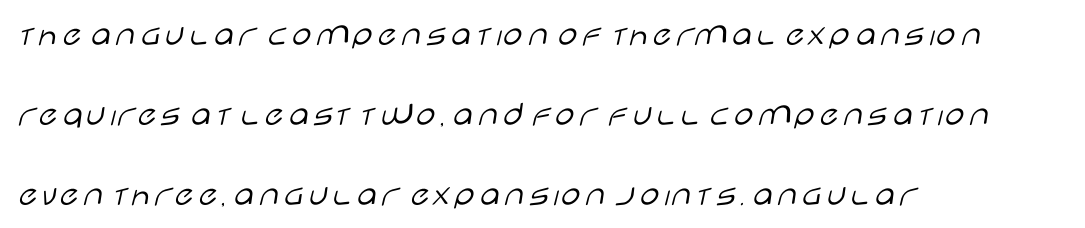
Q: Is the text bold? A: No.
Q: Is the text italic (slanted)? A: Yes.
Q: Is the typeface a serif or a sans-serif typeface? A: Sans-serif.
Q: Is the text underlined? A: No.
Q: How is the paragraph aligned? A: Left-aligned.
Q: Is the spacing between letters normal or unusually wide? A: Normal.
Q: Is the spacing between lines tight, normal or loose? A: Loose.
Q: Width (condensed, normal, or wide)? A: Wide.
Q: Stroke contrast? A: Low.
Q: x-height? A: Large.
Q: Monospaced? A: No.
